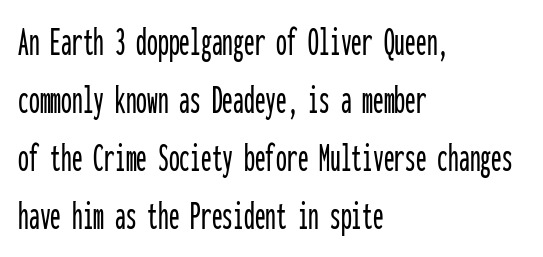
{"serif": "no", "italic": "no", "width": "condensed", "stroke_contrast": "low", "x_height": "medium", "monospaced": "yes", "underline": "no", "align": "left", "line_spacing": "normal", "line_spacing_ratio": 1.35, "letter_spacing": "normal", "letter_spacing_em": 0.0, "glyph_px": 43}
